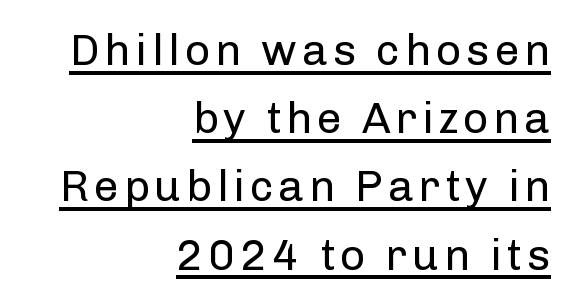
Q: Is the text bold? A: No.
Q: Is the text italic (slanted)? A: No, it is upright.
Q: Is the typeface a serif or a sans-serif typeface? A: Sans-serif.
Q: Is the text underlined? A: Yes.
Q: How is the paragraph aligned? A: Right-aligned.
Q: Is the spacing between lines tight, normal or loose? A: Normal.
Q: Width (condensed, normal, or wide)? A: Normal.
Q: Stroke contrast? A: Low.
Q: x-height? A: Medium.
Q: Monospaced? A: No.
